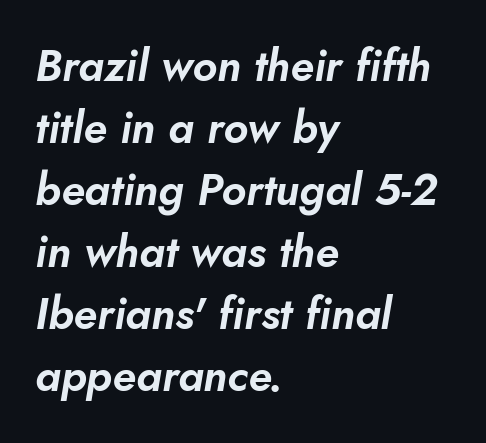
{"italic": "yes", "lean": "right", "slant_degrees": 10, "width": "normal", "stroke_contrast": "low", "x_height": "small", "monospaced": "no", "underline": "no", "align": "left", "line_spacing": "normal", "line_spacing_ratio": 1.41, "letter_spacing": "normal", "letter_spacing_em": 0.0, "glyph_px": 44}
